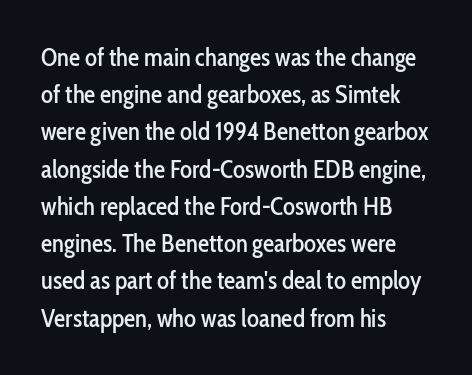
Designer's note — italics off, roman on. Compared with typical paragraphs, the rows here are spaced about the same. No word sits above an underline. Left-aligned paragraph, ragged on the right. This sample uses plain, unmodified letter spacing.
